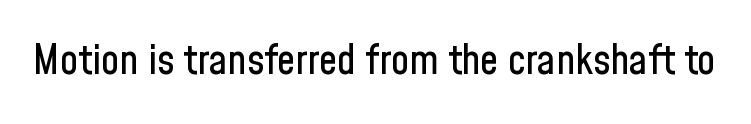
The rendering shows plain stroke endings on the letterforms — a sans-serif design. Anything drawn beneath the words? Only blank space. The tracking reads as untouched default to a designer's eye. It's the straight-up-and-down kind of type. These lines are rendered in a variable-pitch font.
